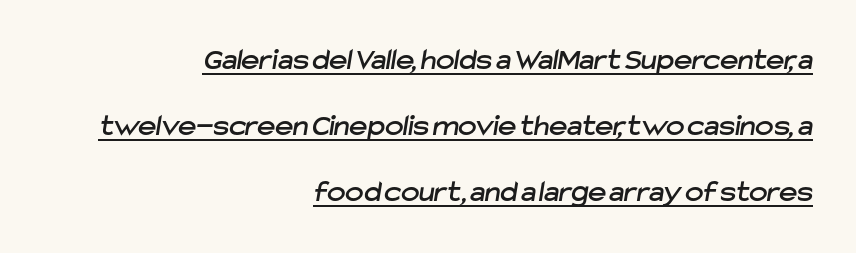
Q: Is the typeface a serif or a sans-serif typeface? A: Sans-serif.
Q: Is the text underlined? A: Yes.
Q: How is the paragraph aligned? A: Right-aligned.
Q: Is the spacing between letters normal or unusually wide? A: Normal.
Q: Is the spacing between lines tight, normal or loose? A: Loose.
Q: Width (condensed, normal, or wide)? A: Normal.
Q: Stroke contrast? A: Low.
Q: x-height? A: Medium.
Q: Monospaced? A: No.
